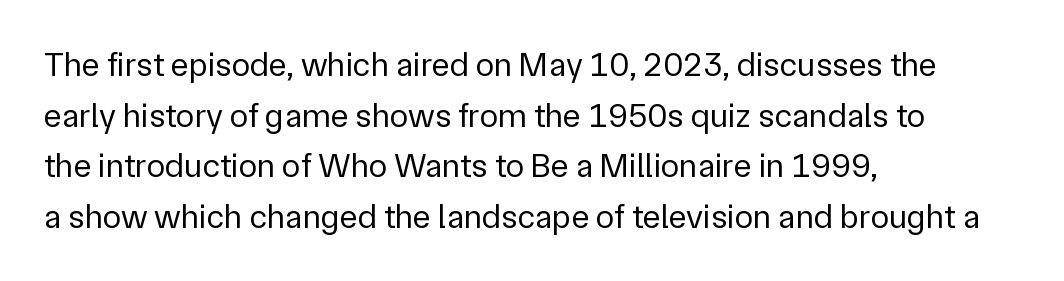
{"serif": "no", "italic": "no", "bold": "no", "weight": "regular", "width": "normal", "stroke_contrast": "low", "x_height": "medium", "monospaced": "no", "underline": "no", "align": "left", "line_spacing": "normal", "line_spacing_ratio": 1.49, "letter_spacing": "normal", "letter_spacing_em": 0.0, "glyph_px": 34}
